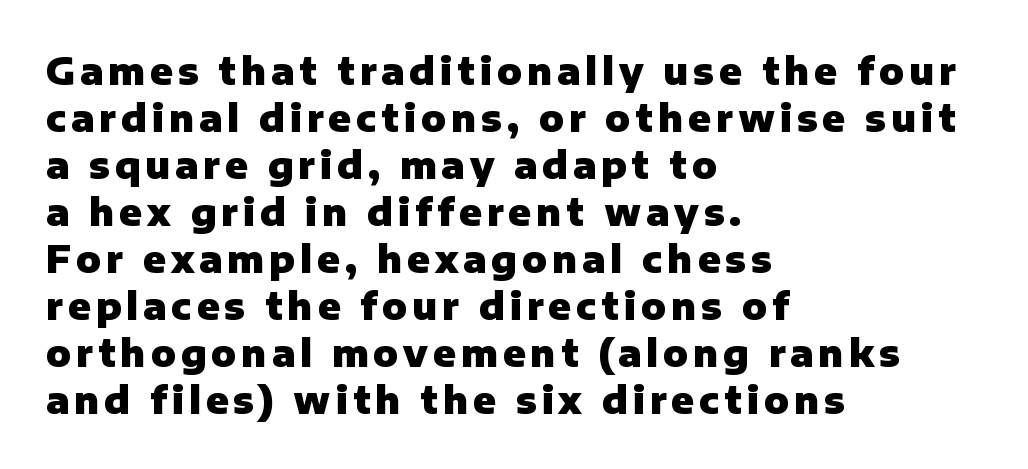
One-word summary of the alignment: left. The baseline area is clear. The face used here is proportionally spaced, like ordinary book or web type. The text was rendered using a sans face with plain stroke endings. Compared with an ordinary text face, these strokes are far heavier — a full bold. This block has exactly the height ordinary leading produces.
